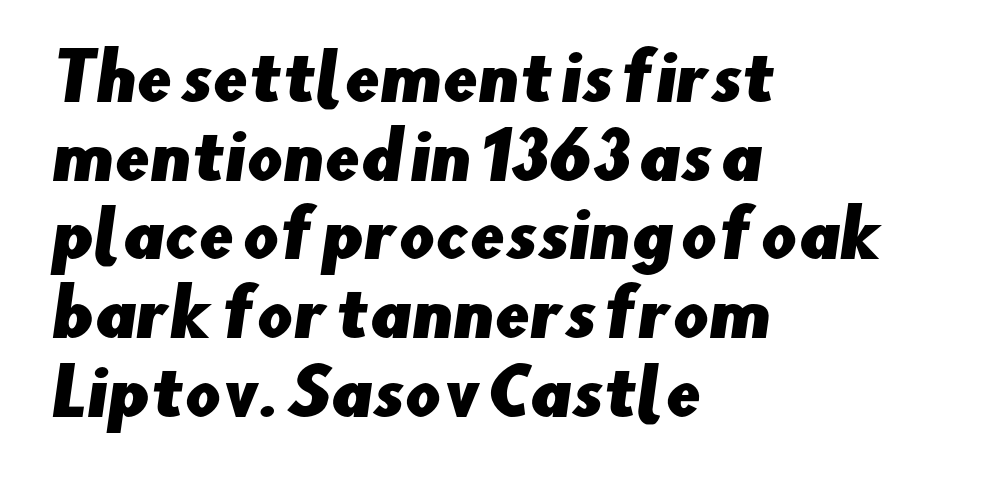
{"serif": "no", "width": "normal", "stroke_contrast": "low", "x_height": "small", "monospaced": "no", "underline": "no", "align": "left", "line_spacing": "normal", "line_spacing_ratio": 1.25, "letter_spacing": "normal", "letter_spacing_em": 0.0, "glyph_px": 63}
